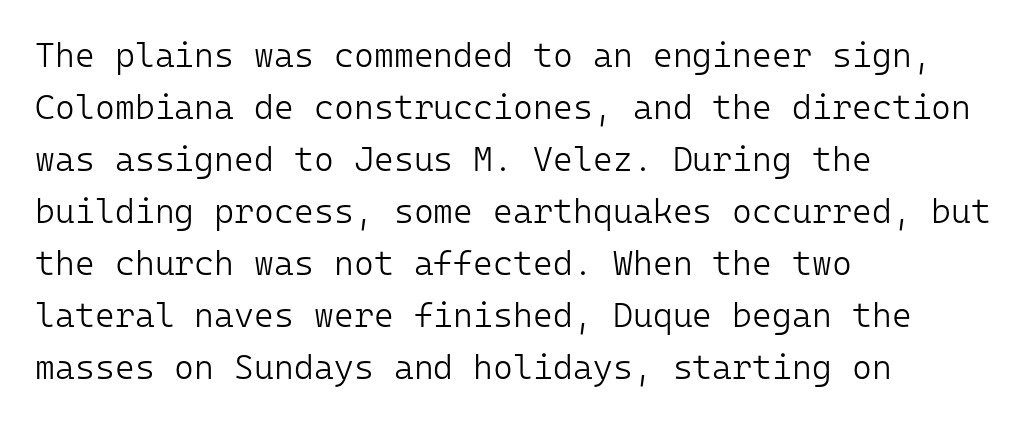
The image shows 34 px light sans-serif type, upright, monospaced; set left-aligned, normal line spacing (1.53x), normal letter spacing, not underlined; low stroke contrast and a medium x-height.
